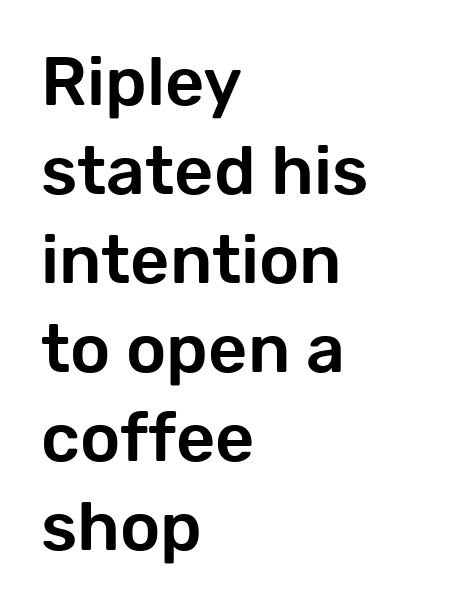
{"serif": "no", "italic": "no", "width": "normal", "stroke_contrast": "low", "x_height": "medium", "monospaced": "no", "underline": "no", "align": "left", "line_spacing": "normal", "line_spacing_ratio": 1.31, "letter_spacing": "normal", "letter_spacing_em": 0.0, "glyph_px": 68}
